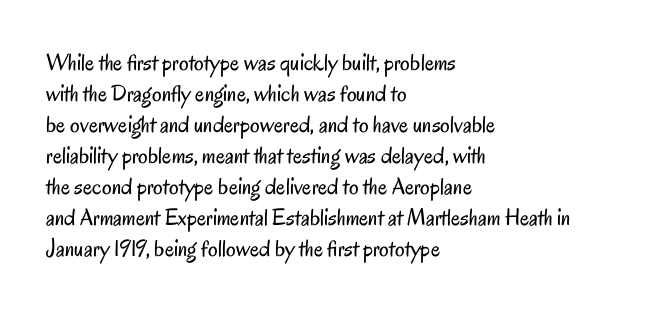
Q: Is the text bold? A: No.
Q: Is the text italic (slanted)? A: No, it is upright.
Q: Is the text underlined? A: No.
Q: How is the paragraph aligned? A: Left-aligned.
Q: Is the spacing between letters normal or unusually wide? A: Normal.
Q: Is the spacing between lines tight, normal or loose? A: Normal.
